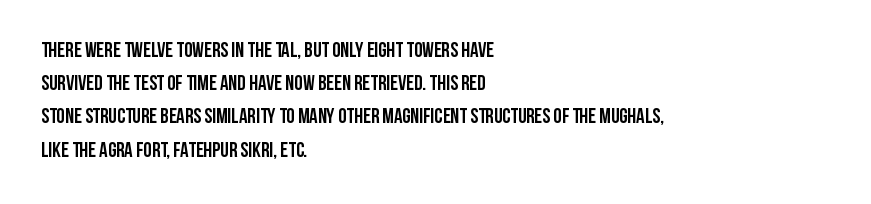
Q: Is the text bold? A: Yes.
Q: Is the text italic (slanted)? A: No, it is upright.
Q: Is the text underlined? A: No.
Q: How is the paragraph aligned? A: Left-aligned.
Q: Is the spacing between letters normal or unusually wide? A: Normal.
Q: Is the spacing between lines tight, normal or loose? A: Normal.
